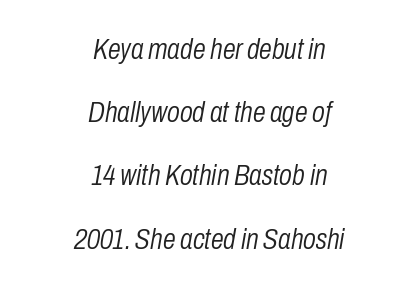
{"italic": "yes", "lean": "right", "slant_degrees": 10, "bold": "no", "weight": "light", "width": "condensed", "stroke_contrast": "low", "x_height": "medium", "monospaced": "no", "underline": "no", "align": "center", "line_spacing": "loose", "line_spacing_ratio": 2.18, "letter_spacing": "normal", "letter_spacing_em": 0.0, "glyph_px": 29}
